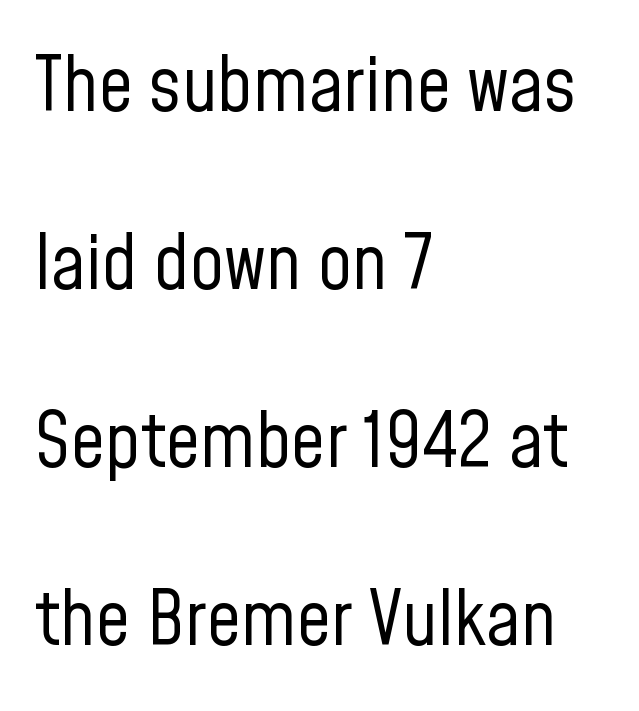
The image shows 76 px regular-weight, condensed sans-serif type, upright; set left-aligned, loose line spacing (2.34x), normal letter spacing, not underlined; low stroke contrast and a medium x-height.
